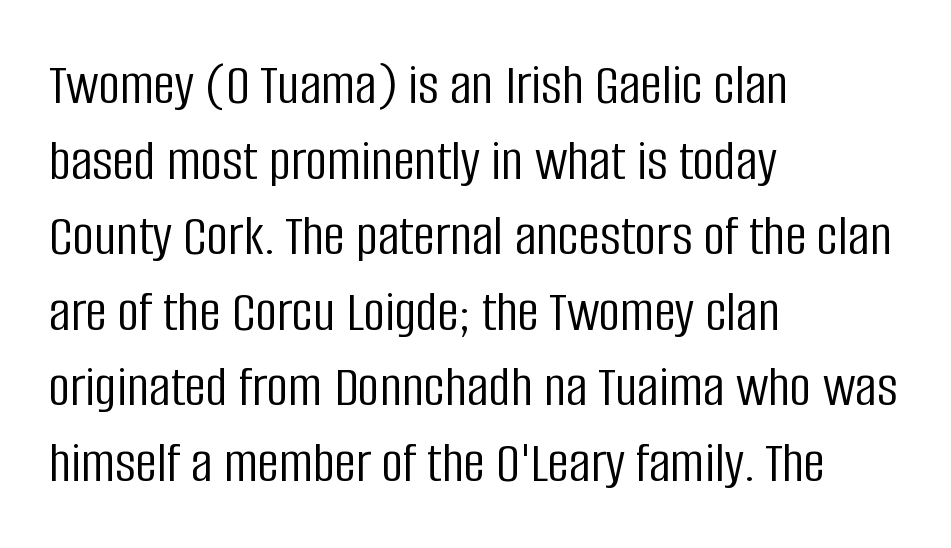
The image shows 60 px light, condensed sans-serif type, upright; set left-aligned, normal line spacing (1.26x), normal letter spacing, not underlined; low stroke contrast and a large x-height.
